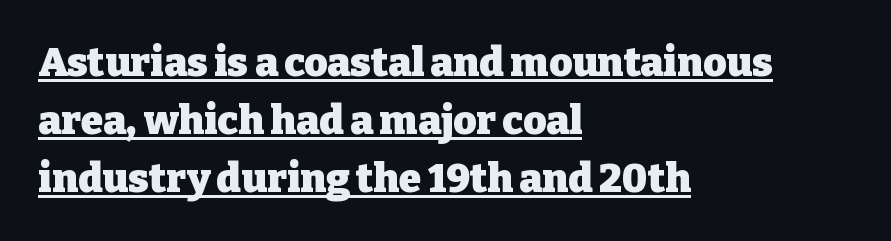
Q: Is the text bold? A: Yes.
Q: Is the text italic (slanted)? A: No, it is upright.
Q: Is the typeface a serif or a sans-serif typeface? A: Serif.
Q: Is the text underlined? A: Yes.
Q: How is the paragraph aligned? A: Left-aligned.
Q: Is the spacing between letters normal or unusually wide? A: Normal.
Q: Is the spacing between lines tight, normal or loose? A: Normal.
Q: Width (condensed, normal, or wide)? A: Normal.
Q: Stroke contrast? A: Low.
Q: x-height? A: Medium.
Q: Monospaced? A: No.
